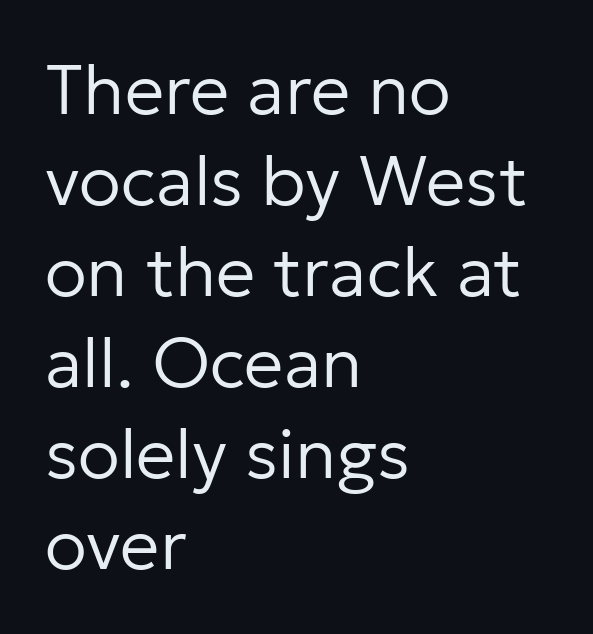
The image shows 70 px regular-weight sans-serif type, upright; set left-aligned, normal line spacing (1.3x), normal letter spacing, not underlined; low stroke contrast and a medium x-height.
